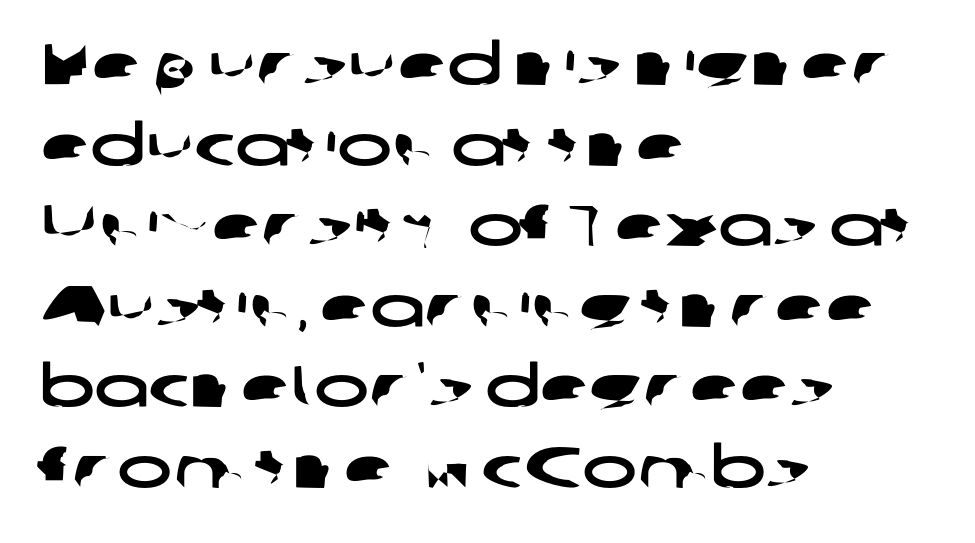
{"serif": "no", "width": "wide", "stroke_contrast": "low", "x_height": "medium", "monospaced": "no", "underline": "no", "align": "left", "line_spacing": "normal", "line_spacing_ratio": 1.39, "letter_spacing": "normal", "letter_spacing_em": 0.0, "glyph_px": 58}
